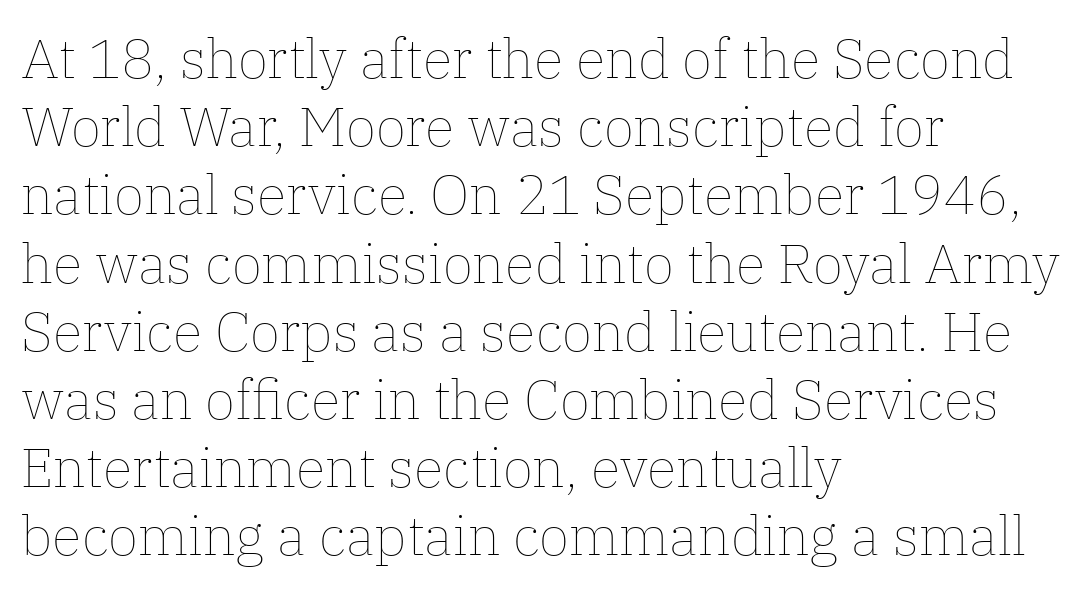
Is there any slant? The stems are plumb. The letters advance in unequal steps, a hallmark of proportional type. This rendering uses left alignment, leaving the right contour irregular. A typesetter would call this zero additional tracking. The strip under each line holds only bare page. Nothing heavy about these letters — not bold at all.
